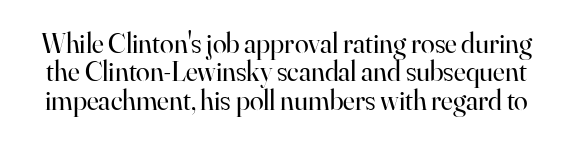
Vertical strokes here are truly vertical. These lines are rendered in a variable-pitch font. This rendering features lettering with no underline. Standard letterfit; no display-style spreading of the glyphs. The lines are packed closely together with very little leading.
